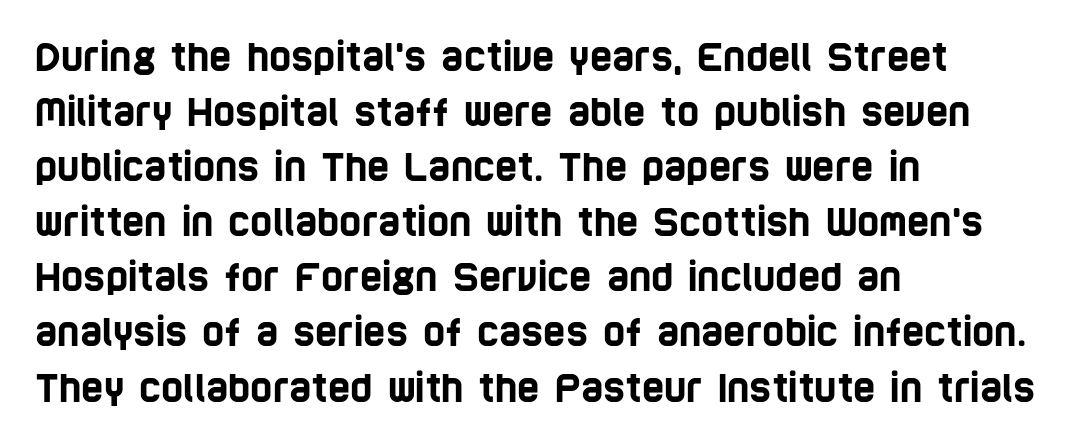
Q: Is the typeface a serif or a sans-serif typeface? A: Sans-serif.
Q: Is the text underlined? A: No.
Q: How is the paragraph aligned? A: Left-aligned.
Q: Is the spacing between letters normal or unusually wide? A: Normal.
Q: Is the spacing between lines tight, normal or loose? A: Normal.
Q: Width (condensed, normal, or wide)? A: Condensed.
Q: Stroke contrast? A: Low.
Q: x-height? A: Large.
Q: Monospaced? A: No.
